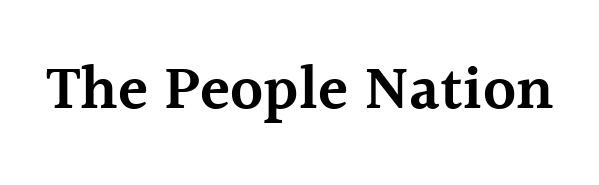
The image shows 62 px semibold serif type, upright; set normal letter spacing, not underlined; a medium x-height.
